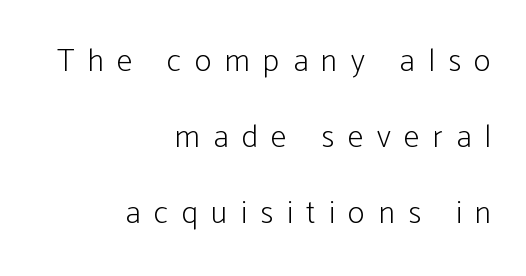
The image shows 32 px light, condensed sans-serif type, upright; set right-aligned, loose line spacing (2.37x), unusually wide letter spacing (+0.42 em), not underlined; low stroke contrast and a medium x-height.
